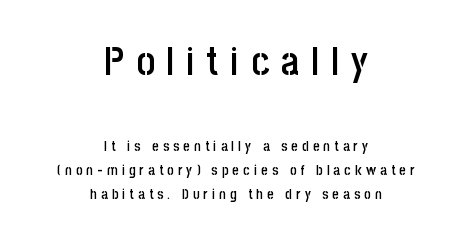
{"serif": "no", "italic": "no", "bold": "semi", "weight": "semibold", "width": "condensed", "stroke_contrast": "low", "x_height": "large", "monospaced": "no", "underline": "no", "align": "center", "line_spacing_ratio": 1.71, "letter_spacing": "wide", "letter_spacing_em": 0.3, "larger_block": "first", "size_ratio": 2.86, "glyph_px": 40}
